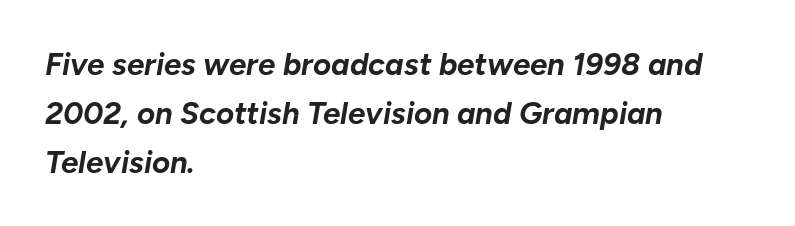
Q: Is the text bold? A: Yes.
Q: Is the text italic (slanted)? A: Yes, it leans right by about 10 degrees.
Q: Is the text underlined? A: No.
Q: How is the paragraph aligned? A: Left-aligned.
Q: Is the spacing between letters normal or unusually wide? A: Normal.
Q: Is the spacing between lines tight, normal or loose? A: Normal.
Q: Width (condensed, normal, or wide)? A: Normal.
Q: Stroke contrast? A: Low.
Q: x-height? A: Medium.
Q: Monospaced? A: No.
